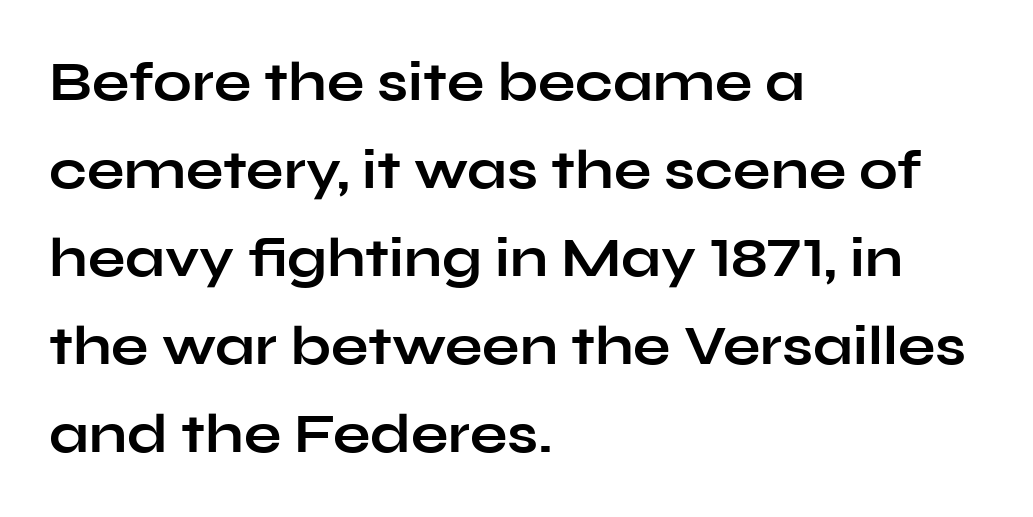
{"serif": "no", "italic": "no", "bold": "yes", "weight": "bold", "width": "wide", "stroke_contrast": "low", "x_height": "medium", "monospaced": "no", "underline": "no", "align": "left", "line_spacing": "normal", "line_spacing_ratio": 1.6, "letter_spacing": "normal", "letter_spacing_em": 0.0, "glyph_px": 55}
